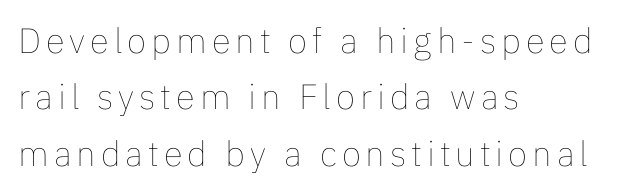
Spacing verdict: proportional, widths tailored to each character. Underline: absent. No chunkiness to these letters — they're not bold. The lines in this sample share a left origin and differ only in where they stop.
